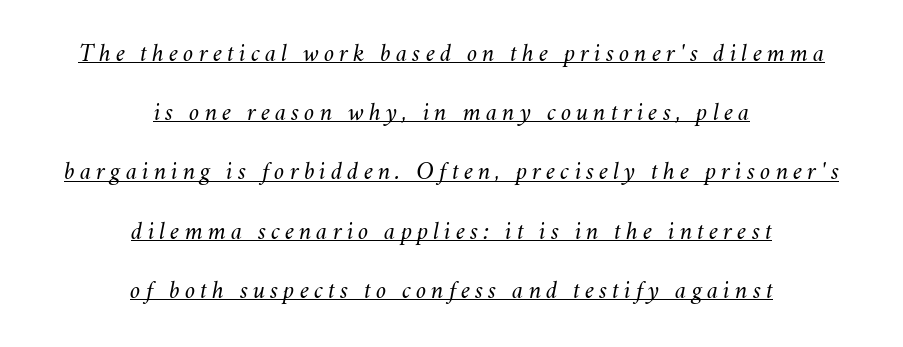
The compositor balanced each line on the midline. Is there much room between lines? Yes — plenty of vertical air separates them. A light-to-regular cut is what we see here. Is there an underline? Yes — a line sits under the letters.
